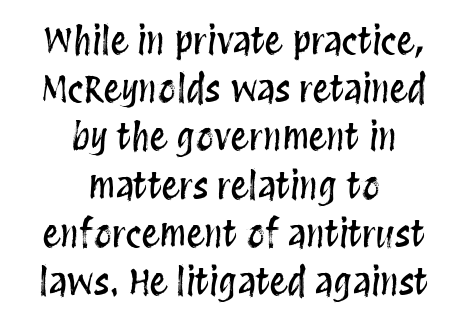
Q: Is the text italic (slanted)? A: No, it is upright.
Q: Is the text underlined? A: No.
Q: How is the paragraph aligned? A: Centered.
Q: Is the spacing between letters normal or unusually wide? A: Normal.
Q: Is the spacing between lines tight, normal or loose? A: Normal.
Q: Width (condensed, normal, or wide)? A: Condensed.
Q: Stroke contrast? A: Medium.
Q: x-height? A: Large.
Q: Monospaced? A: No.
